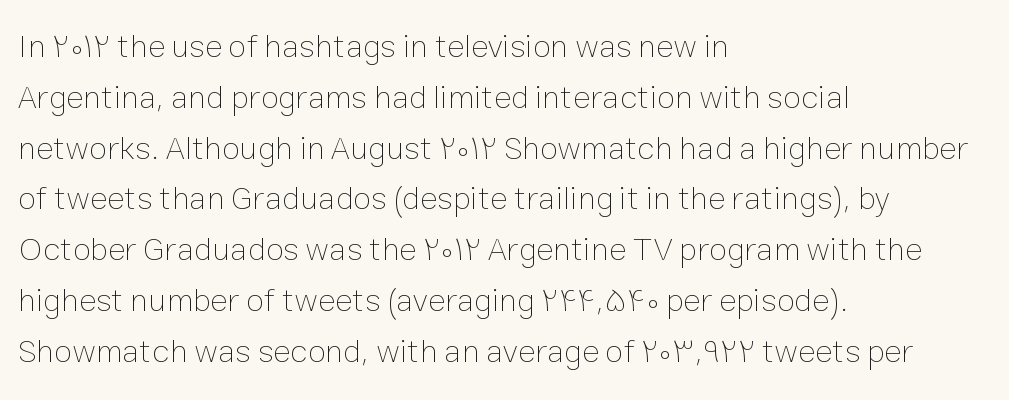
Each row of text sits above clean, open space. You could not count columns in this text — the font is proportionally spaced. The ragged edge is on the right, which tells us the setting is flush left. Quick note: not italic, upright. In terms of leading, this rendering sits right in the middle. Words appear dense and cohesive because spacing is normal.
